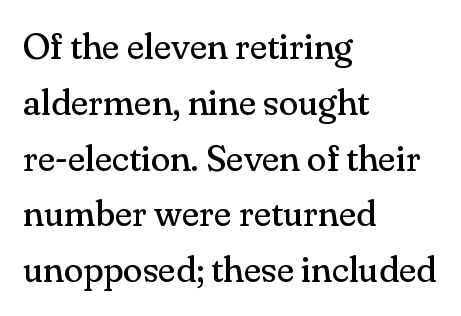
Q: Is the text bold? A: No.
Q: Is the text italic (slanted)? A: No, it is upright.
Q: Is the typeface a serif or a sans-serif typeface? A: Serif.
Q: Is the text underlined? A: No.
Q: How is the paragraph aligned? A: Left-aligned.
Q: Is the spacing between letters normal or unusually wide? A: Normal.
Q: Is the spacing between lines tight, normal or loose? A: Normal.
Q: Width (condensed, normal, or wide)? A: Normal.
Q: Stroke contrast? A: Medium.
Q: x-height? A: Small.
Q: Monospaced? A: No.
